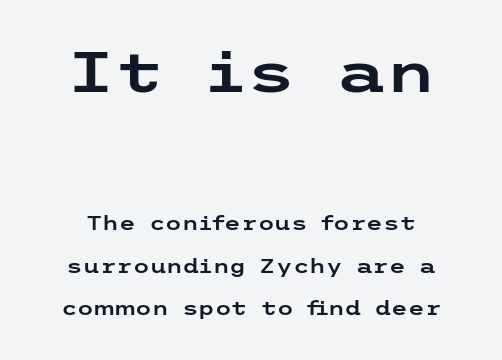
Interline gaps are noticeably wide in this sample. A sans-serif font was chosen for this passage. Nobody touched the tracking dial on this one. The designer gave the opening block more size than the closing block. Posture: straight, roman, zero tilt.
